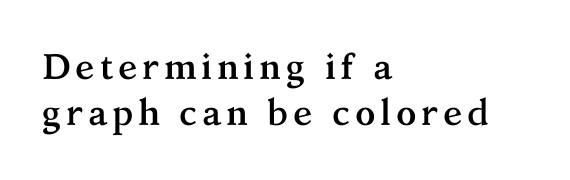
Only glyphs here, with clear space below each row. Stroke terminals: seriffed. A normal amount of white space separates one row of letters from the next. Upright lettering throughout.
